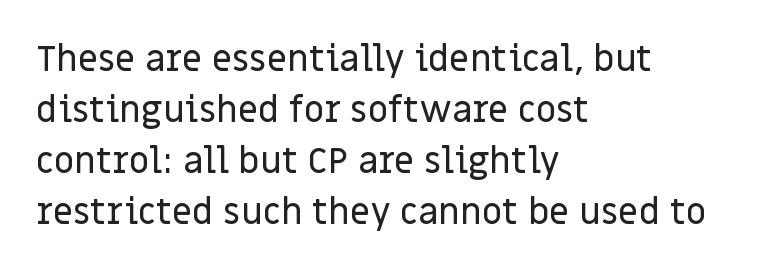
The image shows 36 px sans-serif type, upright; set left-aligned, normal line spacing (1.42x), normal letter spacing, not underlined; low stroke contrast and a large x-height.
